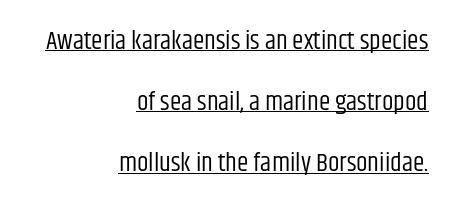
Which margin do the lines hug? The right one — the left edge is uneven. Between one letter and the next there's only the usual sliver of space. The axis of the letterforms is exactly vertical. No heavy texture on the line: the type isn't bold. Reading down the column, the eye jumps a long way to each next line. A typographer would call this underscored text.
